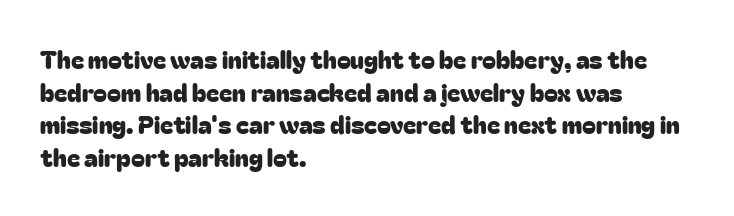
The tracking reads as untouched default to a designer's eye. Has an underline been added? It has not. Where is the straight margin? On the left. A typesetter would call this leading conventional body-copy spacing.
